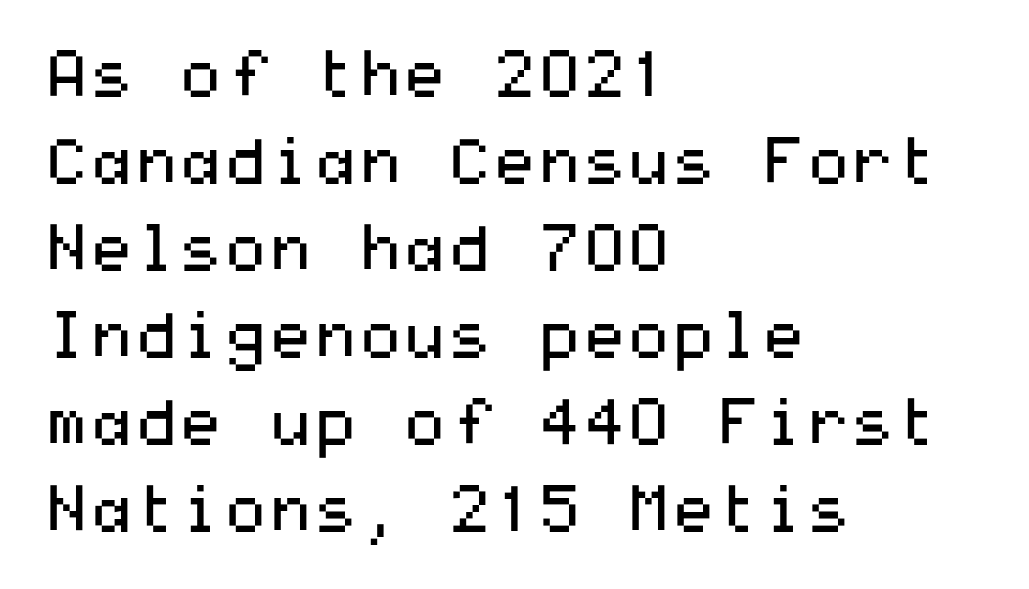
Italic? Not at all — the glyphs are vertical. The weight tops out at a normal text grade. Nobody drew a line under any word here. Rows of type keep a routine distance in the vertical direction.
